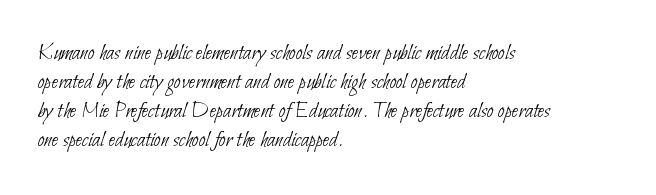
The image shows 24 px text type; set left-aligned, line spacing 1.21x, normal letter spacing, not underlined.
